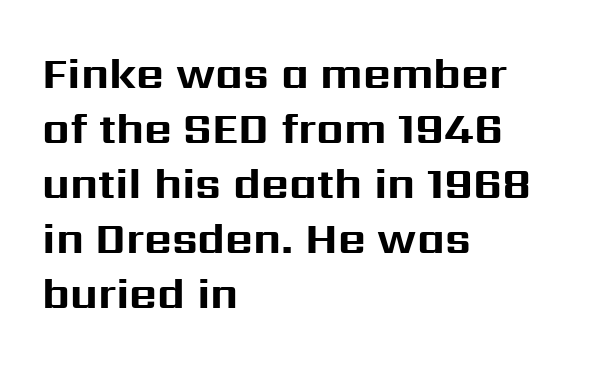
{"serif": "no", "italic": "no", "bold": "yes", "weight": "bold", "width": "normal", "stroke_contrast": "medium", "x_height": "medium", "monospaced": "no", "underline": "no", "align": "left", "line_spacing": "normal", "line_spacing_ratio": 1.28, "letter_spacing": "normal", "letter_spacing_em": 0.0, "glyph_px": 43}
